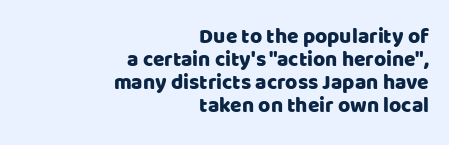
The image shows 21 px text type, upright; set right-aligned, tight line spacing (1.1x), normal letter spacing, not underlined.
